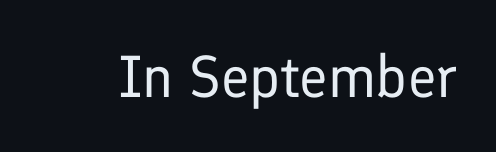
{"serif": "no", "italic": "no", "bold": "no", "weight": "regular", "width": "normal", "stroke_contrast": "low", "x_height": "medium", "monospaced": "no", "underline": "no", "letter_spacing": "normal", "letter_spacing_em": 0.0, "glyph_px": 59}
